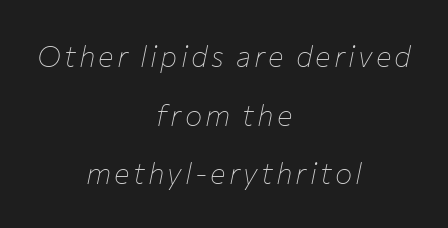
{"italic": "yes", "lean": "right", "slant_degrees": 12, "bold": "no", "weight": "thin", "width": "normal", "stroke_contrast": "low", "x_height": "medium", "monospaced": "no", "underline": "no", "align": "center", "line_spacing": "loose", "line_spacing_ratio": 2.02, "glyph_px": 29}
